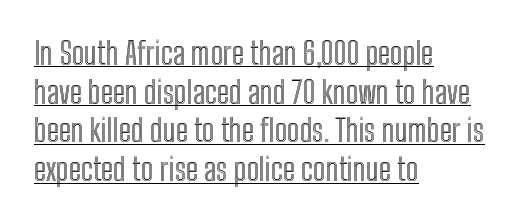
The image shows 31 px condensed type, upright; set left-aligned, normal line spacing (1.25x), normal letter spacing, underlined; a medium x-height.
